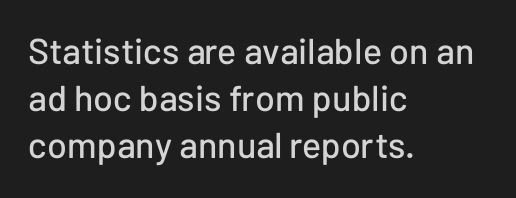
Q: Is the text italic (slanted)? A: No, it is upright.
Q: Is the typeface a serif or a sans-serif typeface? A: Sans-serif.
Q: Is the text underlined? A: No.
Q: How is the paragraph aligned? A: Left-aligned.
Q: Is the spacing between letters normal or unusually wide? A: Normal.
Q: Is the spacing between lines tight, normal or loose? A: Normal.
Q: Width (condensed, normal, or wide)? A: Normal.
Q: Stroke contrast? A: Low.
Q: x-height? A: Medium.
Q: Monospaced? A: No.
